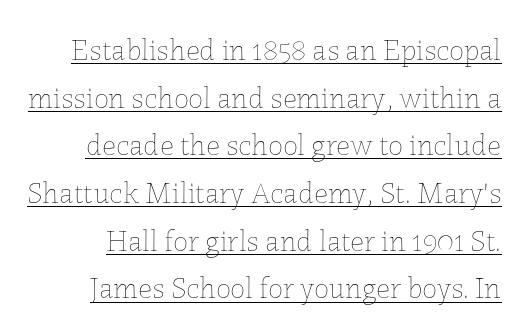
Vertically, the passage feels balanced, rows spaced as you'd expect. The characters are drawn with everyday or finer stroke widths. In terms of posture, this sample is upright. Here the designer chose a conventional face with non-uniform glyph widths.
